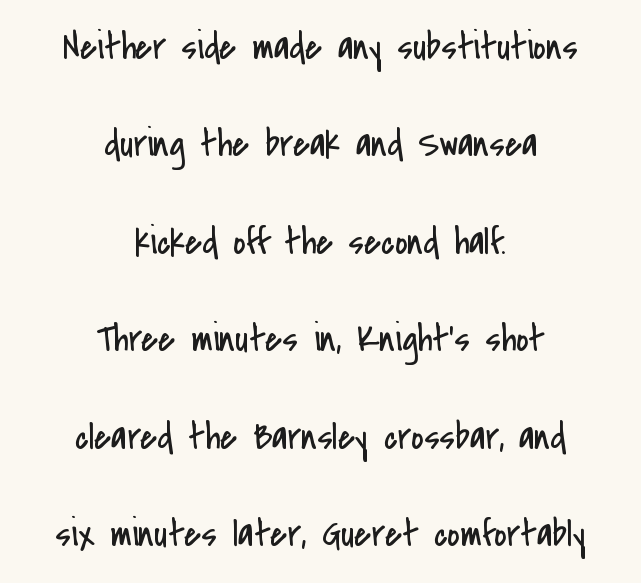
Bare-footed words on every line. The line texture is even and compact thanks to regular tracking. Does the lettering tilt? It doesn't — this is upright. On a weight scale, this lands at 450 or below.
